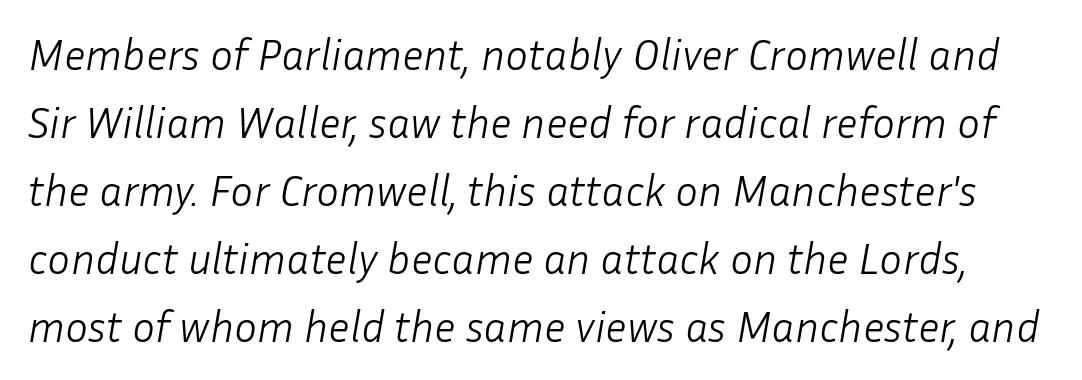
{"italic": "yes", "lean": "right", "slant_degrees": 10, "bold": "no", "weight": "light", "width": "normal", "stroke_contrast": "low", "x_height": "medium", "monospaced": "no", "underline": "no", "line_spacing": "normal", "line_spacing_ratio": 1.58, "letter_spacing": "normal", "letter_spacing_em": 0.0, "glyph_px": 43}
